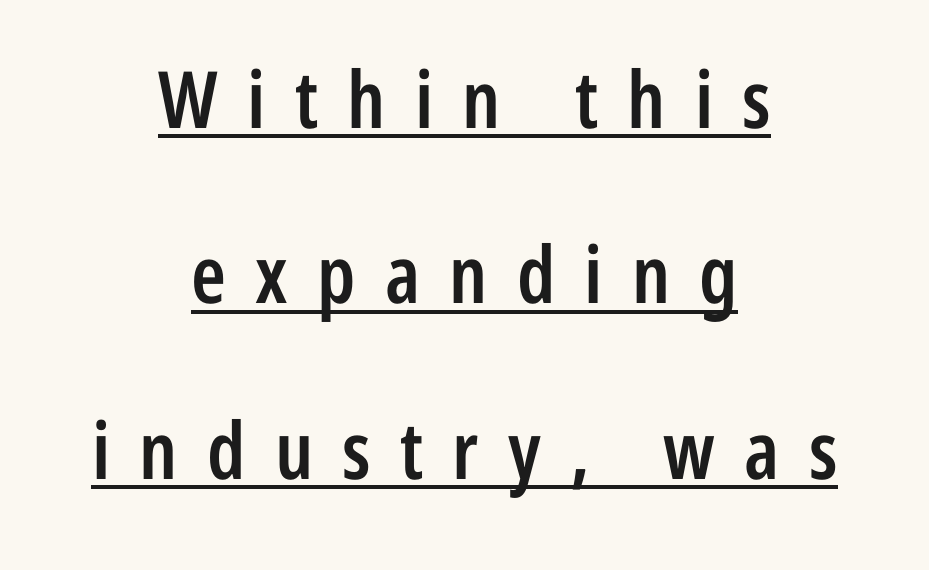
Q: Is the text bold? A: Semi-bold.
Q: Is the text italic (slanted)? A: No, it is upright.
Q: Is the typeface a serif or a sans-serif typeface? A: Sans-serif.
Q: Is the text underlined? A: Yes.
Q: How is the paragraph aligned? A: Centered.
Q: Is the spacing between letters normal or unusually wide? A: Unusually wide.
Q: Is the spacing between lines tight, normal or loose? A: Loose.
Q: Width (condensed, normal, or wide)? A: Condensed.
Q: Stroke contrast? A: Low.
Q: x-height? A: Medium.
Q: Monospaced? A: No.
